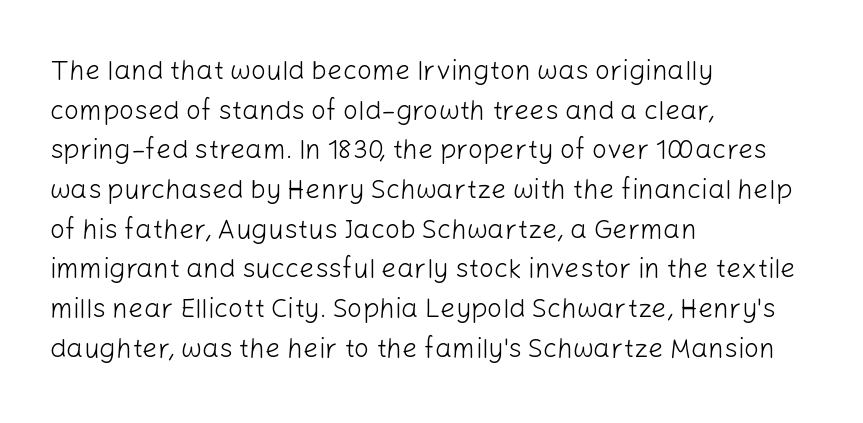
The image shows 27 px text type, upright; set left-aligned, normal line spacing (1.47x), normal letter spacing, not underlined.
